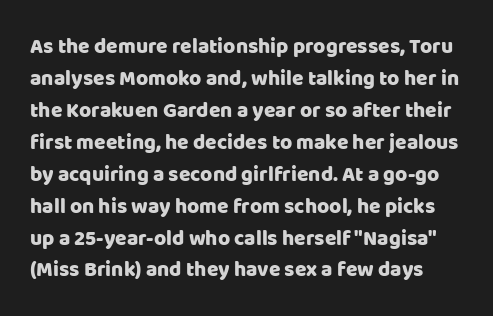
The image shows 21 px text type, upright; set normal line spacing (1.52x), normal letter spacing, not underlined.
